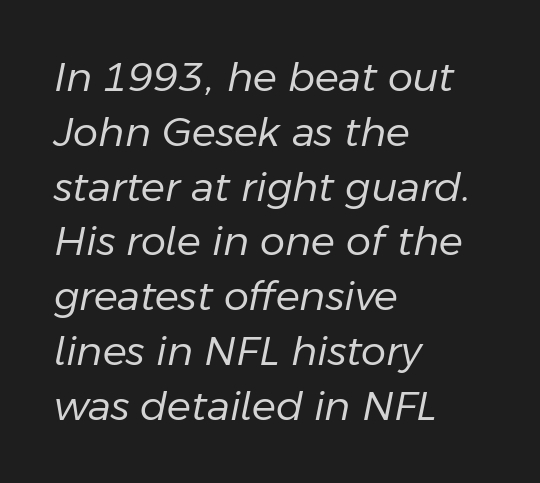
Q: Is the text bold? A: No.
Q: Is the text italic (slanted)? A: Yes, it leans right by about 11 degrees.
Q: Is the text underlined? A: No.
Q: How is the paragraph aligned? A: Left-aligned.
Q: Is the spacing between letters normal or unusually wide? A: Normal.
Q: Is the spacing between lines tight, normal or loose? A: Normal.
Q: Width (condensed, normal, or wide)? A: Normal.
Q: Stroke contrast? A: Low.
Q: x-height? A: Medium.
Q: Monospaced? A: No.
